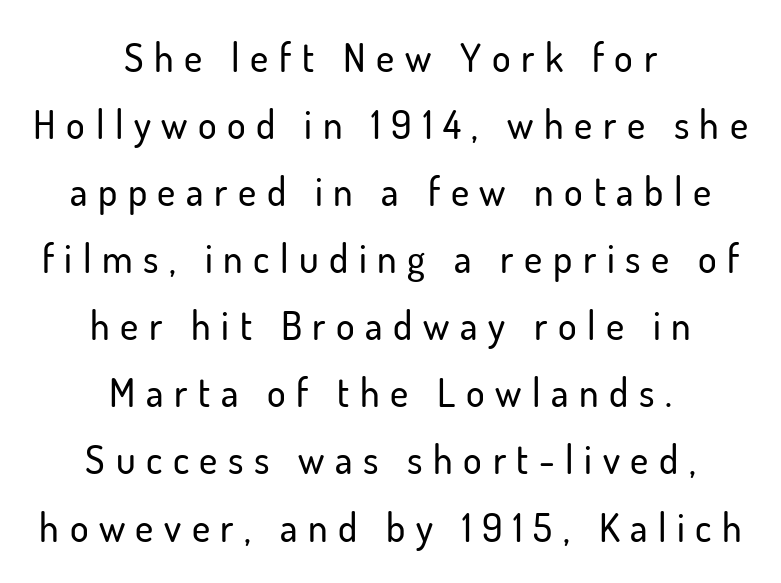
{"serif": "no", "italic": "no", "width": "normal", "stroke_contrast": "low", "x_height": "small", "monospaced": "no", "underline": "no", "align": "center", "line_spacing_ratio": 1.72, "letter_spacing": "wide", "letter_spacing_em": 0.27, "glyph_px": 39}
